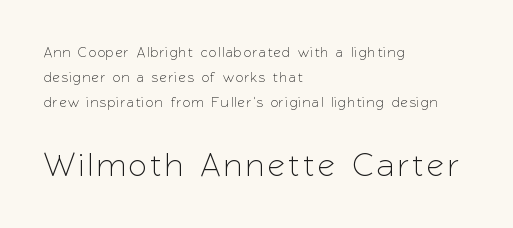
Q: Is the text italic (slanted)? A: No, it is upright.
Q: Is the typeface a serif or a sans-serif typeface? A: Sans-serif.
Q: Is the text underlined? A: No.
Q: How is the paragraph aligned? A: Left-aligned.
Q: Which block of text is set in a larger size, the first (top) or the second (bottom)? A: The second (bottom) one.
Q: Width (condensed, normal, or wide)? A: Normal.
Q: Stroke contrast? A: Low.
Q: x-height? A: Medium.
Q: Monospaced? A: No.
